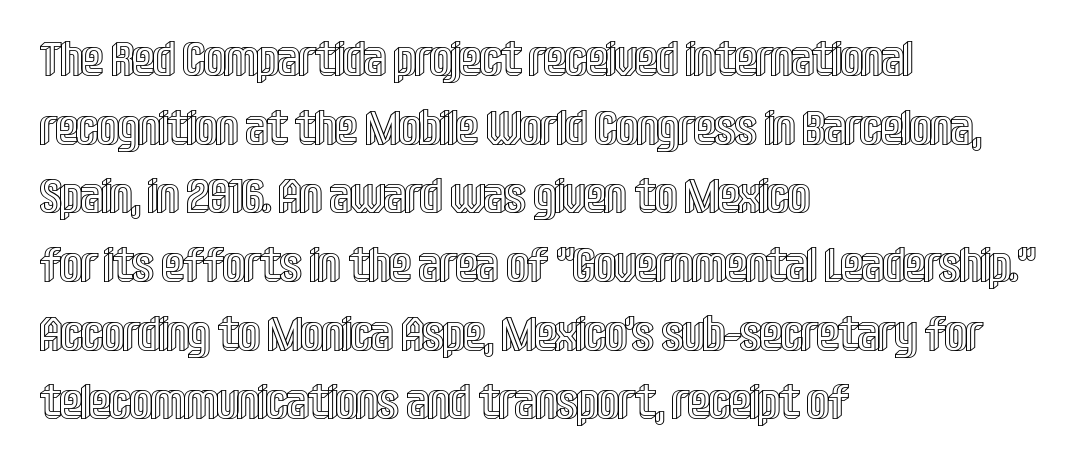
{"italic": "no", "width": "condensed", "x_height": "large", "monospaced": "no", "underline": "no", "align": "left", "line_spacing": "normal", "line_spacing_ratio": 1.43, "letter_spacing": "normal", "letter_spacing_em": 0.0, "glyph_px": 48}
